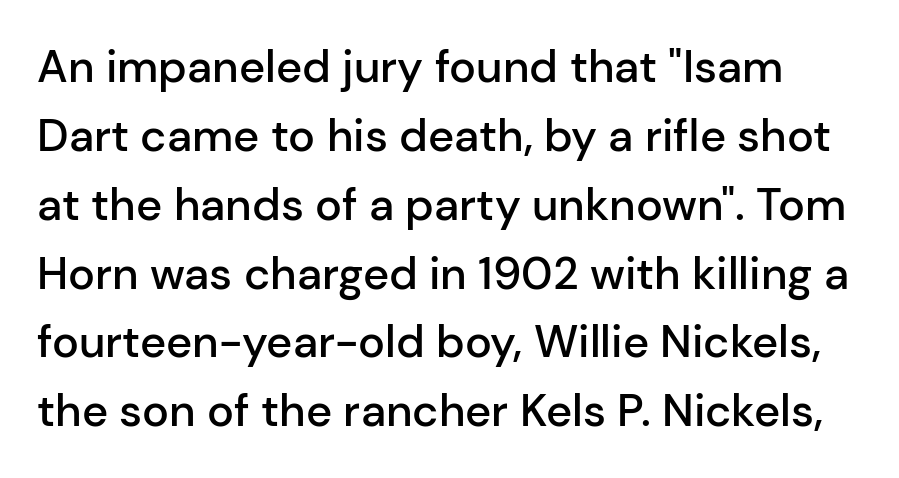
Q: Is the text bold? A: Semi-bold.
Q: Is the text italic (slanted)? A: No, it is upright.
Q: Is the typeface a serif or a sans-serif typeface? A: Sans-serif.
Q: Is the text underlined? A: No.
Q: Is the spacing between letters normal or unusually wide? A: Normal.
Q: Is the spacing between lines tight, normal or loose? A: Normal.
Q: Width (condensed, normal, or wide)? A: Normal.
Q: Stroke contrast? A: Low.
Q: x-height? A: Medium.
Q: Monospaced? A: No.
